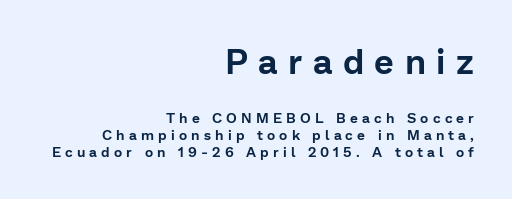
No word sits above an underline. Here the glyphs are tracked loosely, breaking word shapes into spaced letters. Horizontally, the lines are justified to the trailing edge only. You can tell from the bare stems that sans-serif type was used. Proportional: the letters do not fall into vertical columns. A roman cut, with each character standing at attention.
